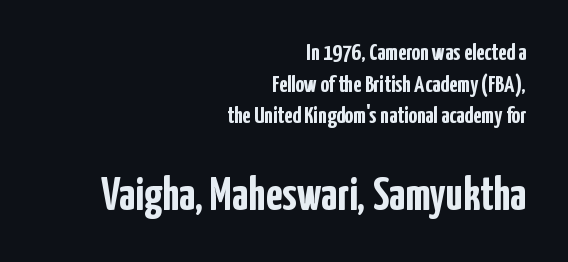
The image shows 47 px semibold, condensed sans-serif type, upright; set right-aligned, normal line spacing (1.32x), normal letter spacing, not underlined; the second (bottom) block is 1.96x larger; low stroke contrast and a medium x-height.
